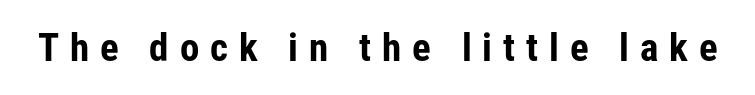
Q: Is the text bold? A: Yes.
Q: Is the text italic (slanted)? A: No, it is upright.
Q: Is the typeface a serif or a sans-serif typeface? A: Sans-serif.
Q: Is the text underlined? A: No.
Q: Is the spacing between letters normal or unusually wide? A: Unusually wide.
Q: Width (condensed, normal, or wide)? A: Condensed.
Q: Stroke contrast? A: Low.
Q: x-height? A: Medium.
Q: Monospaced? A: No.
